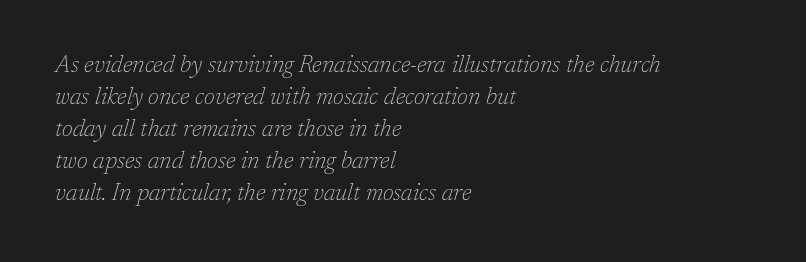
The image shows 23 px text type, italic (leaning right); set left-aligned, normal line spacing (1.39x), normal letter spacing, not underlined.
